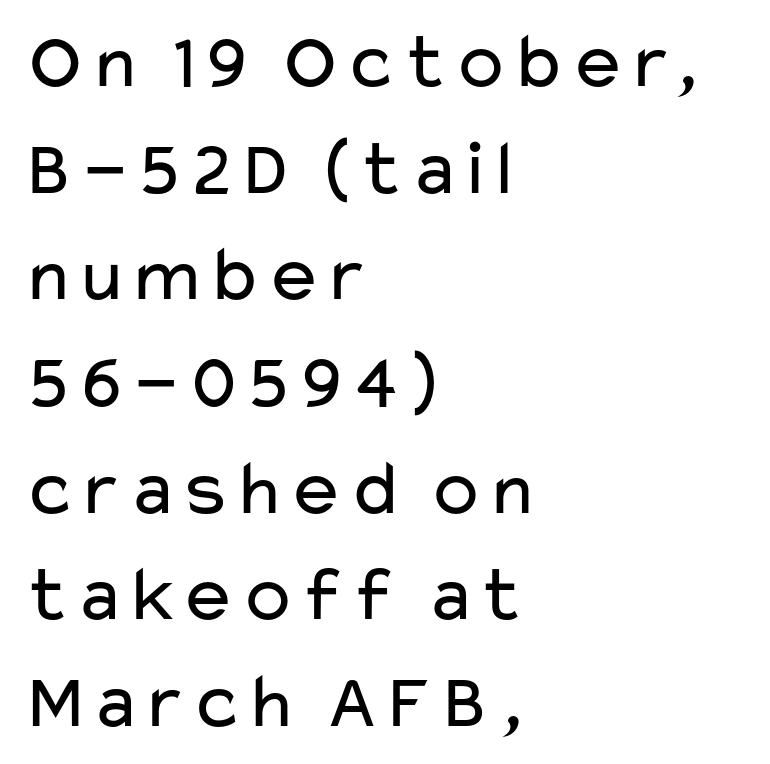
Nobody touched the tracking dial on this one. The paragraph shown leans on its left margin. Interline gaps are of average width in this sample. The letters advance in unequal steps, a hallmark of proportional type. No word sits above an underline.
